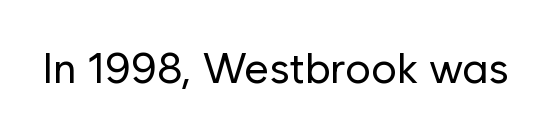
The glyphs in this specimen are sans serif. This is roman type, the default non-slanted kind. Stems and bowls with no extra thickness — not bold. Honestly, the letter spacing is just normal — you wouldn't notice it. The face used here is proportionally spaced, like ordinary book or web type.
